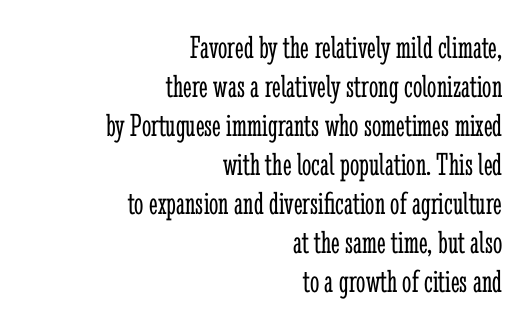
{"serif": "yes", "italic": "no", "bold": "no", "weight": "light", "width": "condensed", "stroke_contrast": "low", "x_height": "medium", "monospaced": "no", "underline": "no", "align": "right", "line_spacing_ratio": 1.18, "letter_spacing": "normal", "letter_spacing_em": 0.0, "glyph_px": 33}
